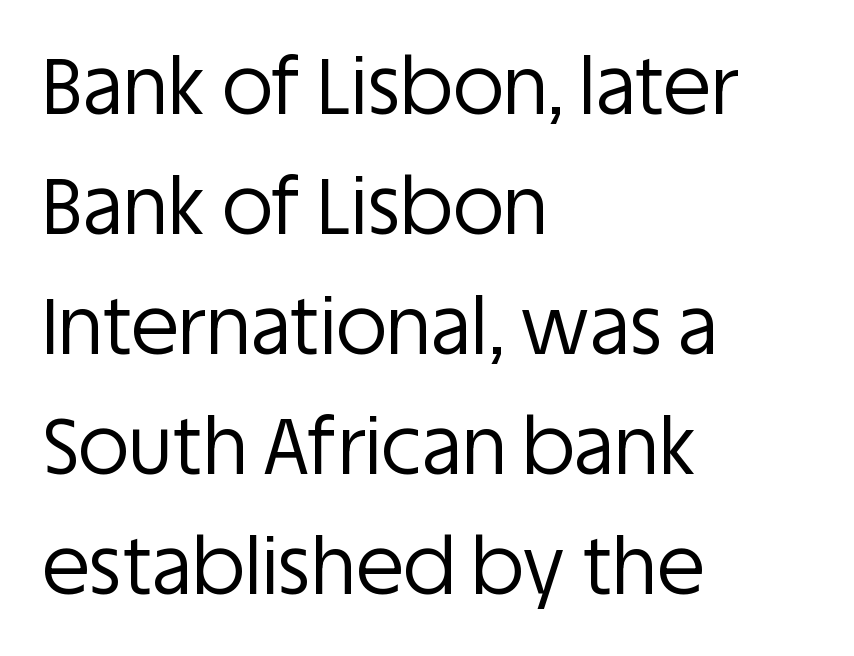
Vertical stems look standard width or narrower in stroke. I'd call this a sans setting — the letters go barefoot. Note the varied advance widths — an 'i' is clearly narrower than an 'm'. Every stem runs plumb, perpendicular to the baseline.
